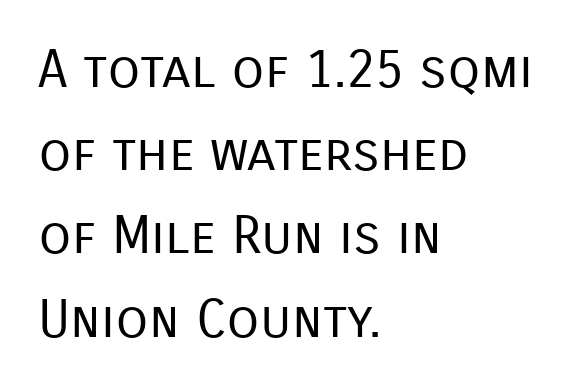
Q: Is the text bold? A: No.
Q: Is the text italic (slanted)? A: No, it is upright.
Q: Is the typeface a serif or a sans-serif typeface? A: Sans-serif.
Q: Is the text underlined? A: No.
Q: How is the paragraph aligned? A: Left-aligned.
Q: Is the spacing between letters normal or unusually wide? A: Normal.
Q: Is the spacing between lines tight, normal or loose? A: Normal.
Q: Width (condensed, normal, or wide)? A: Normal.
Q: Stroke contrast? A: Low.
Q: x-height? A: Medium.
Q: Monospaced? A: No.
